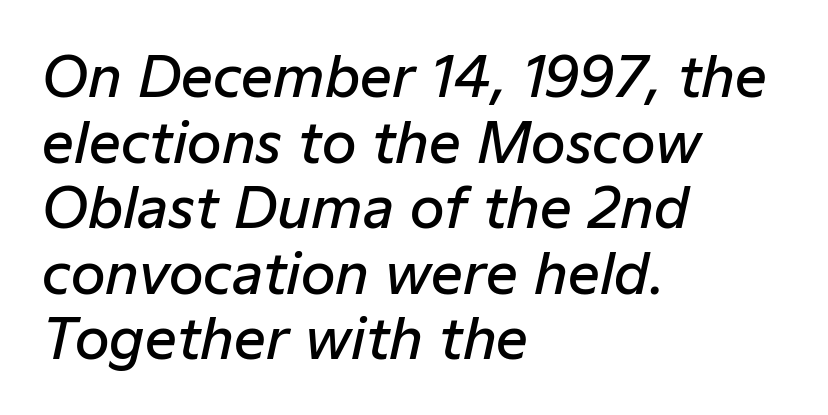
Q: Is the text bold? A: Semi-bold.
Q: Is the text italic (slanted)? A: Yes, it leans right by about 12 degrees.
Q: Is the text underlined? A: No.
Q: How is the paragraph aligned? A: Left-aligned.
Q: Is the spacing between letters normal or unusually wide? A: Normal.
Q: Width (condensed, normal, or wide)? A: Normal.
Q: Stroke contrast? A: Low.
Q: x-height? A: Medium.
Q: Monospaced? A: No.
